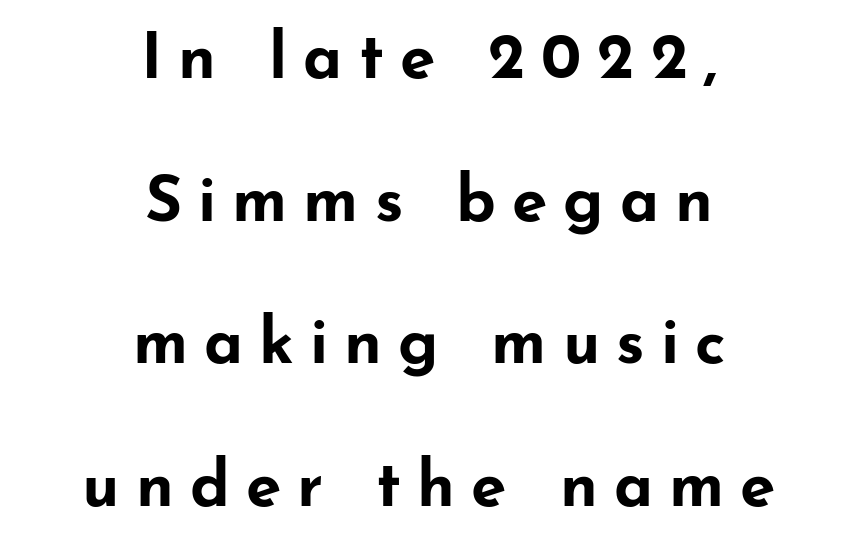
Q: Is the text bold? A: Yes.
Q: Is the text italic (slanted)? A: No, it is upright.
Q: Is the typeface a serif or a sans-serif typeface? A: Sans-serif.
Q: Is the text underlined? A: No.
Q: How is the paragraph aligned? A: Centered.
Q: Is the spacing between letters normal or unusually wide? A: Unusually wide.
Q: Is the spacing between lines tight, normal or loose? A: Loose.
Q: Width (condensed, normal, or wide)? A: Wide.
Q: Stroke contrast? A: Low.
Q: x-height? A: Small.
Q: Monospaced? A: No.
